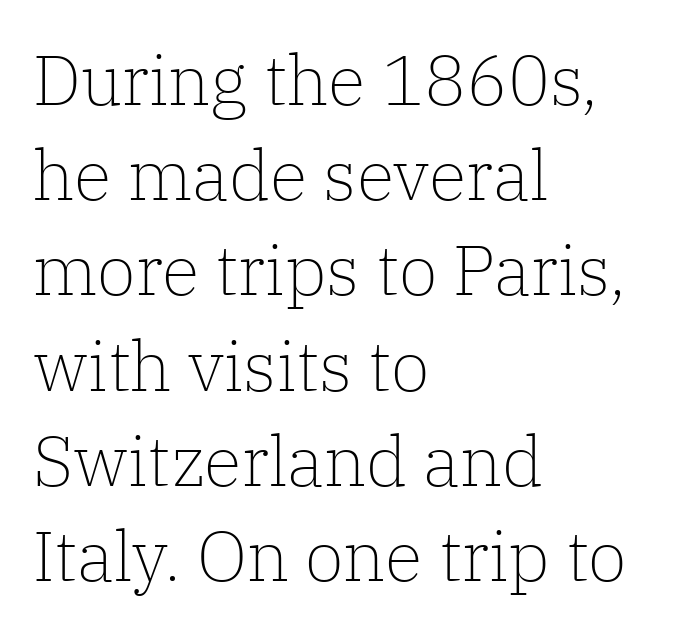
Q: Is the text bold? A: No.
Q: Is the text italic (slanted)? A: No, it is upright.
Q: Is the typeface a serif or a sans-serif typeface? A: Serif.
Q: Is the text underlined? A: No.
Q: How is the paragraph aligned? A: Left-aligned.
Q: Is the spacing between letters normal or unusually wide? A: Normal.
Q: Is the spacing between lines tight, normal or loose? A: Normal.
Q: Width (condensed, normal, or wide)? A: Normal.
Q: Stroke contrast? A: Low.
Q: x-height? A: Medium.
Q: Monospaced? A: No.
